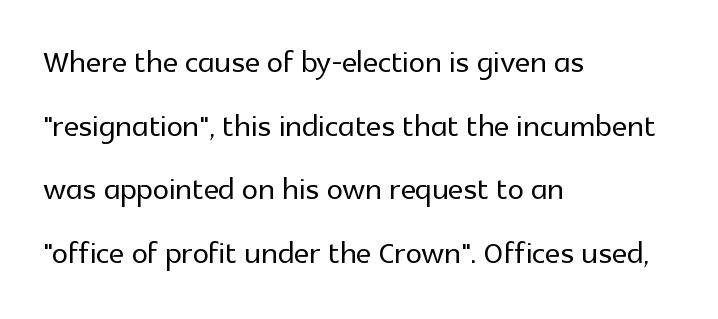
Compared with typical body copy, the letter spacing here is the same. Horizontal alignment here is leftward, the default for most running prose. Any mark beneath the type? The region is blank. The line-height multiplier appears to be the usual default. The passage shown is typed in a proportional face where columns would drift. Type style note: lacks serifs.
